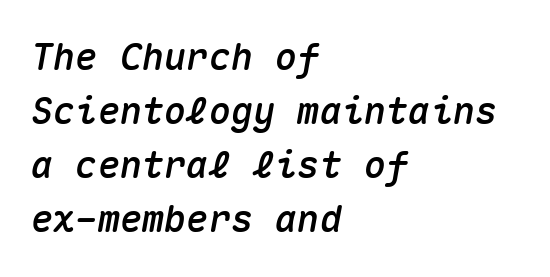
{"italic": "yes", "lean": "right", "slant_degrees": 10, "width": "normal", "stroke_contrast": "medium", "x_height": "medium", "monospaced": "yes", "underline": "no", "align": "left", "line_spacing": "normal", "line_spacing_ratio": 1.46, "letter_spacing": "normal", "letter_spacing_em": 0.0, "glyph_px": 37}
